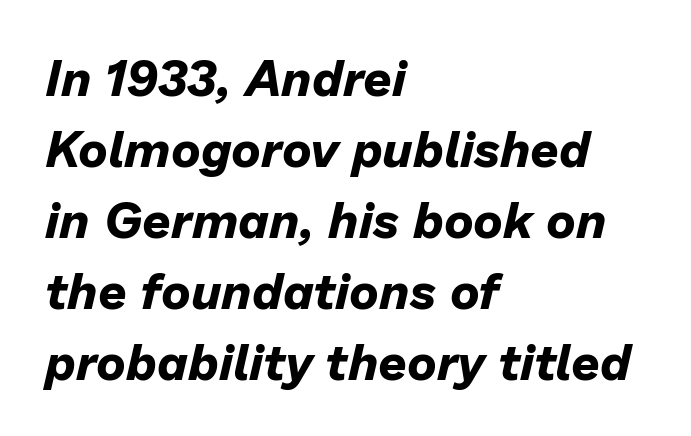
{"italic": "yes", "lean": "right", "slant_degrees": 13, "bold": "yes", "weight": "bold", "width": "normal", "stroke_contrast": "low", "x_height": "medium", "monospaced": "no", "underline": "no", "align": "left", "line_spacing": "normal", "line_spacing_ratio": 1.42, "letter_spacing": "normal", "letter_spacing_em": 0.0, "glyph_px": 50}
